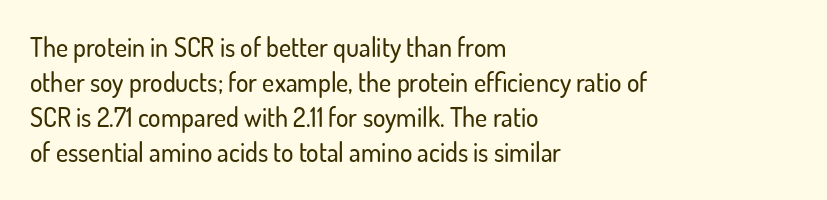
Q: Is the text italic (slanted)? A: No, it is upright.
Q: Is the text underlined? A: No.
Q: How is the paragraph aligned? A: Left-aligned.
Q: Is the spacing between letters normal or unusually wide? A: Normal.
Q: Is the spacing between lines tight, normal or loose? A: Normal.
